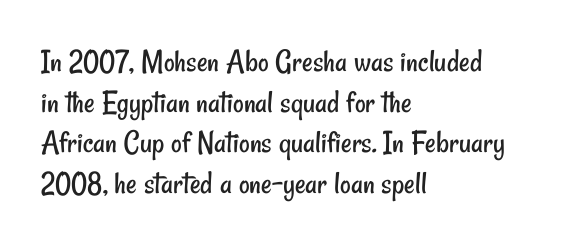
To sum up the face: it is a sans, with no serifs. Ink coverage per letter is moderate at most. This sample is left-justified, so line endings fall wherever the words run out. There is no visible air inserted between adjacent glyphs. The strip under each line holds only bare page. Is this a fixed-width face? No — the glyphs have proportional, varying widths.
